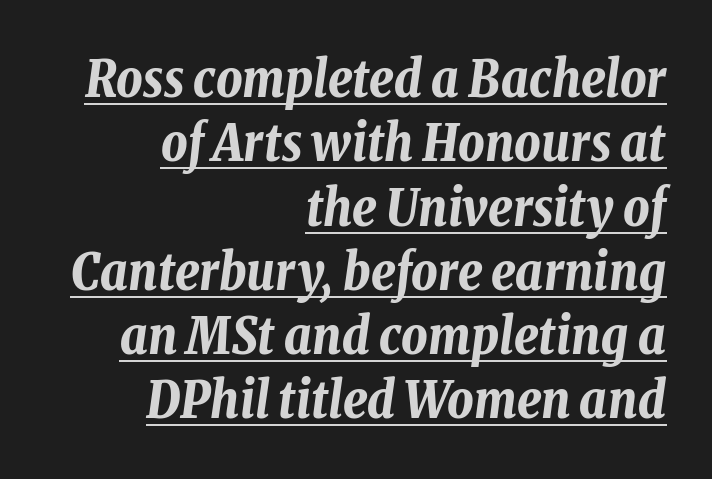
The image shows 51 px bold, condensed type, italic (leaning right); set right-aligned, normal line spacing (1.26x), normal letter spacing, underlined; low stroke contrast and a medium x-height.
